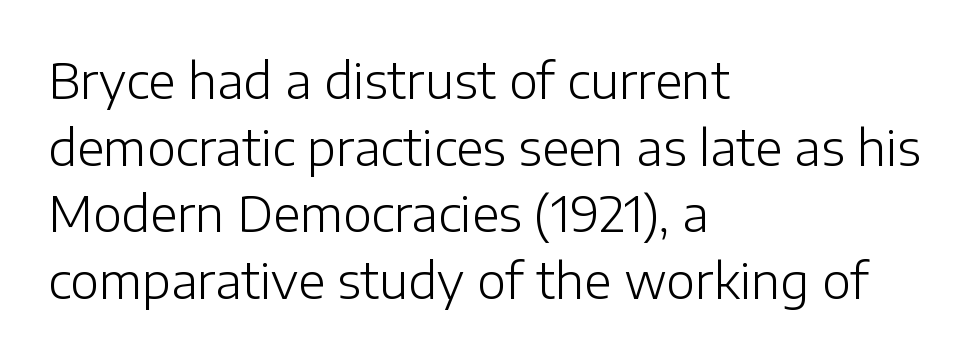
Decoration check: the copy has no underline. Tall strokes in this sample are plumb rather than angled. Is this a fixed-width face? No — the glyphs have proportional, varying widths. A typesetter would call this zero additional tracking.
